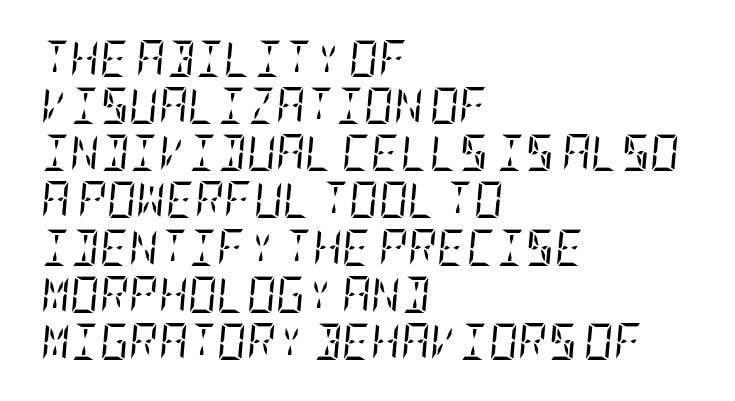
The leading is moderate, giving the passage an even texture. I'd call this a serif setting — the letters wear small feet. Stroke mass is kept to a normal reading level or below. The zone under the glyphs is completely vacant. All the whitespace from short lines collects on the right.
